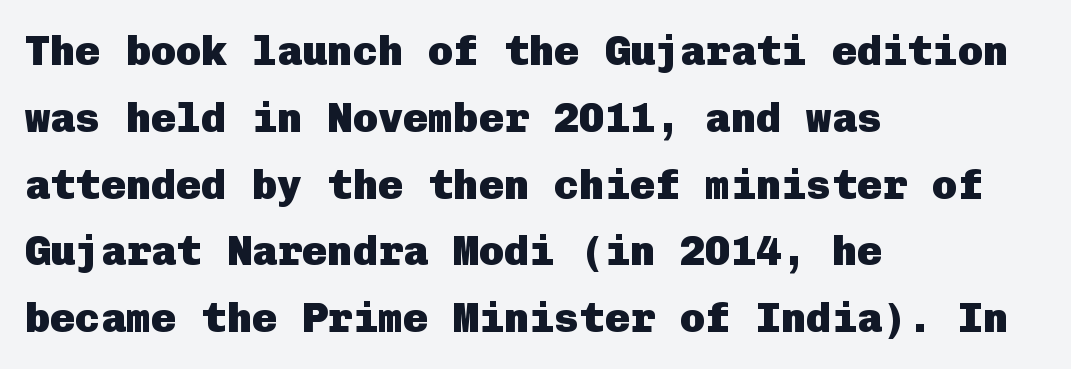
Regular leading. Quick note: underline off. This is heavy type, rendered in bold. Rendered with straight, roman letterforms.
